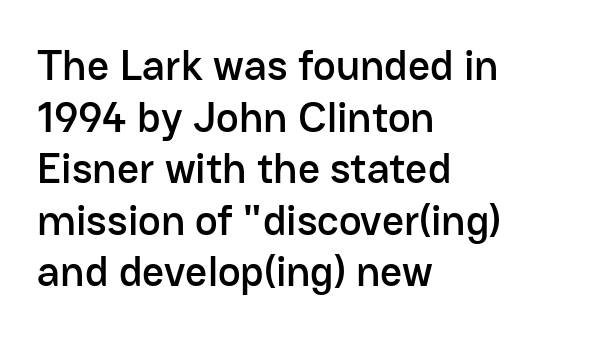
Q: Is the text italic (slanted)? A: No, it is upright.
Q: Is the typeface a serif or a sans-serif typeface? A: Sans-serif.
Q: Is the text underlined? A: No.
Q: How is the paragraph aligned? A: Left-aligned.
Q: Is the spacing between letters normal or unusually wide? A: Normal.
Q: Width (condensed, normal, or wide)? A: Normal.
Q: Stroke contrast? A: Low.
Q: x-height? A: Medium.
Q: Monospaced? A: No.
